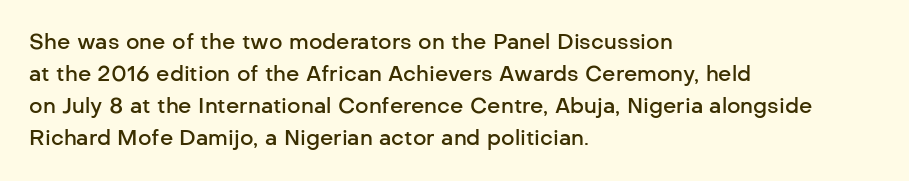
Q: Is the text bold? A: Semi-bold.
Q: Is the text italic (slanted)? A: No, it is upright.
Q: Is the text underlined? A: No.
Q: How is the paragraph aligned? A: Left-aligned.
Q: Is the spacing between letters normal or unusually wide? A: Normal.
Q: Is the spacing between lines tight, normal or loose? A: Normal.
